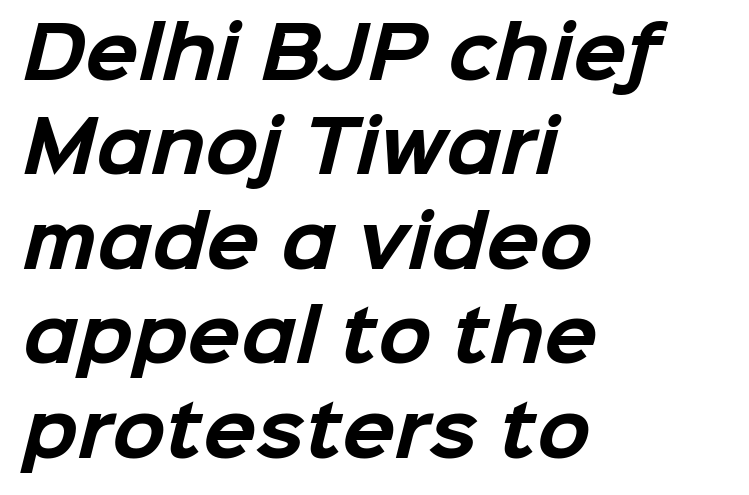
Regarding leading, the lines here are spaced in the standard way. Font category for this specimen: sans-serif. Each row of text sits above clean, open space. Horizontally, the lines are justified to the leading edge only.
